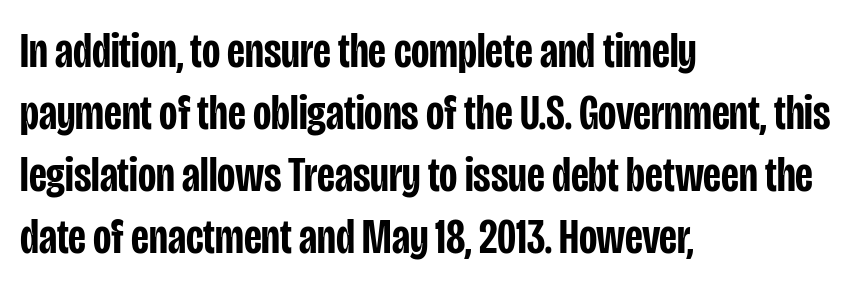
The image shows 50 px semibold, condensed sans-serif type, upright; set left-aligned, line spacing 1.24x, normal letter spacing, not underlined; low stroke contrast and a large x-height.
